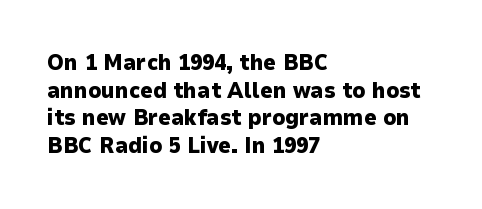
These words are printed bold, with thick strokes throughout. The string is rendered with underlining switched off. What's the leading like? Ordinary, nothing unusual. Tracking value appears to be zero — textbook default spacing. This rendering uses left alignment, leaving the right contour irregular. Every stem runs plumb, perpendicular to the baseline.
